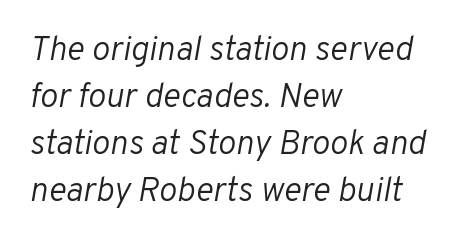
Q: Is the text bold? A: No.
Q: Is the text italic (slanted)? A: Yes, it leans right by about 10 degrees.
Q: Is the text underlined? A: No.
Q: How is the paragraph aligned? A: Left-aligned.
Q: Is the spacing between letters normal or unusually wide? A: Normal.
Q: Is the spacing between lines tight, normal or loose? A: Normal.
Q: Width (condensed, normal, or wide)? A: Normal.
Q: Stroke contrast? A: Low.
Q: x-height? A: Medium.
Q: Monospaced? A: No.
